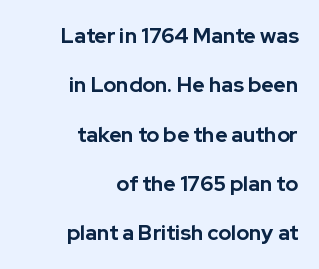
The image shows 21 px bold type, upright; set right-aligned, loose line spacing (2.35x), normal letter spacing, not underlined.
